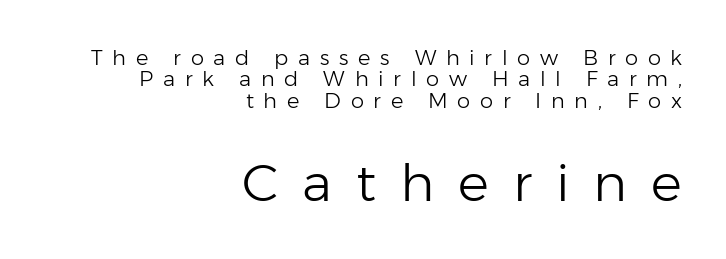
A student would call this right alignment; a typographer would say flush right, rag left. A typesetter would call this proportional, since set widths differ per character. Look at the glyph heights: the lower group is clearly the bigger setting. Beneath every word, the page is bare.
